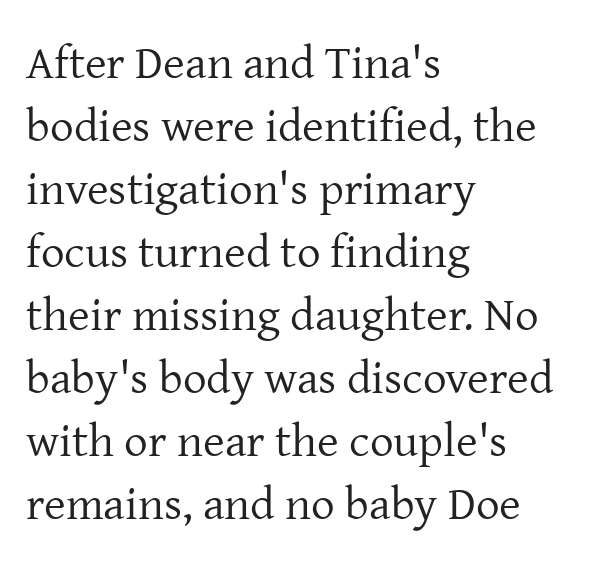
Q: Is the text bold? A: No.
Q: Is the text italic (slanted)? A: No, it is upright.
Q: Is the typeface a serif or a sans-serif typeface? A: Serif.
Q: Is the text underlined? A: No.
Q: How is the paragraph aligned? A: Left-aligned.
Q: Is the spacing between letters normal or unusually wide? A: Normal.
Q: Is the spacing between lines tight, normal or loose? A: Normal.
Q: Width (condensed, normal, or wide)? A: Normal.
Q: Stroke contrast? A: Low.
Q: x-height? A: Medium.
Q: Monospaced? A: No.
